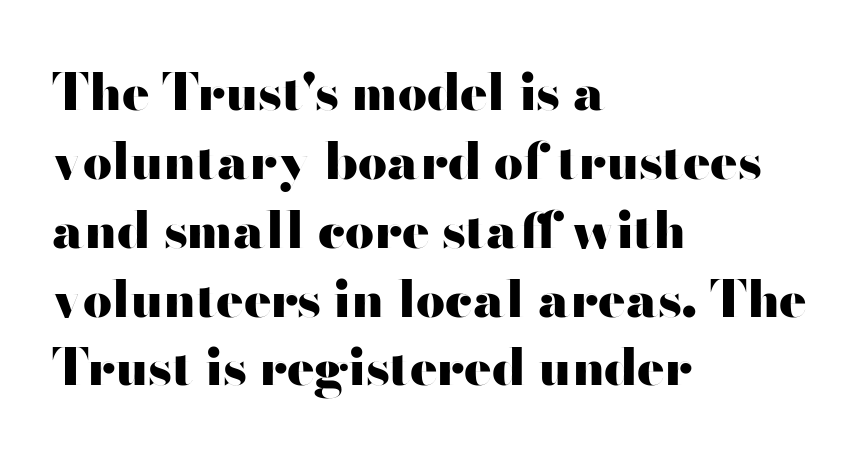
Q: Is the text bold? A: Yes.
Q: Is the text italic (slanted)? A: No, it is upright.
Q: Is the typeface a serif or a sans-serif typeface? A: Serif.
Q: Is the text underlined? A: No.
Q: How is the paragraph aligned? A: Left-aligned.
Q: Is the spacing between letters normal or unusually wide? A: Normal.
Q: Is the spacing between lines tight, normal or loose? A: Normal.
Q: Width (condensed, normal, or wide)? A: Wide.
Q: Stroke contrast? A: High.
Q: x-height? A: Small.
Q: Monospaced? A: No.
